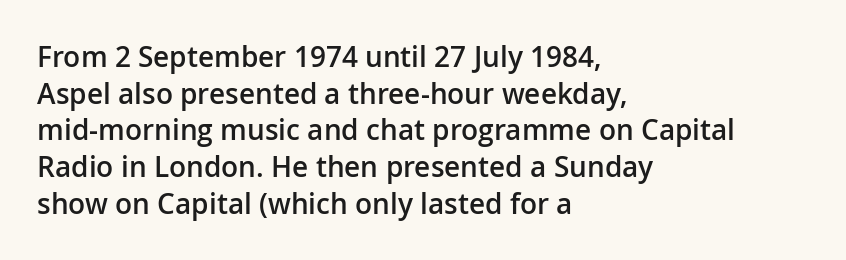
Q: Is the text bold? A: Semi-bold.
Q: Is the text italic (slanted)? A: No, it is upright.
Q: Is the typeface a serif or a sans-serif typeface? A: Sans-serif.
Q: Is the text underlined? A: No.
Q: How is the paragraph aligned? A: Left-aligned.
Q: Is the spacing between letters normal or unusually wide? A: Normal.
Q: Is the spacing between lines tight, normal or loose? A: Normal.
Q: Width (condensed, normal, or wide)? A: Normal.
Q: Stroke contrast? A: Low.
Q: x-height? A: Medium.
Q: Monospaced? A: No.
